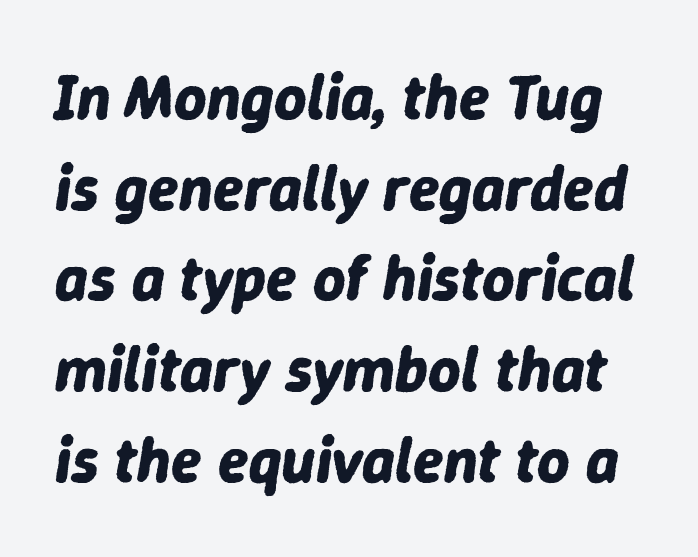
Q: Is the text bold? A: Yes.
Q: Is the text italic (slanted)? A: Yes, it leans right by about 9 degrees.
Q: Is the text underlined? A: No.
Q: Is the spacing between letters normal or unusually wide? A: Normal.
Q: Is the spacing between lines tight, normal or loose? A: Normal.
Q: Width (condensed, normal, or wide)? A: Normal.
Q: Stroke contrast? A: Low.
Q: x-height? A: Medium.
Q: Monospaced? A: No.
